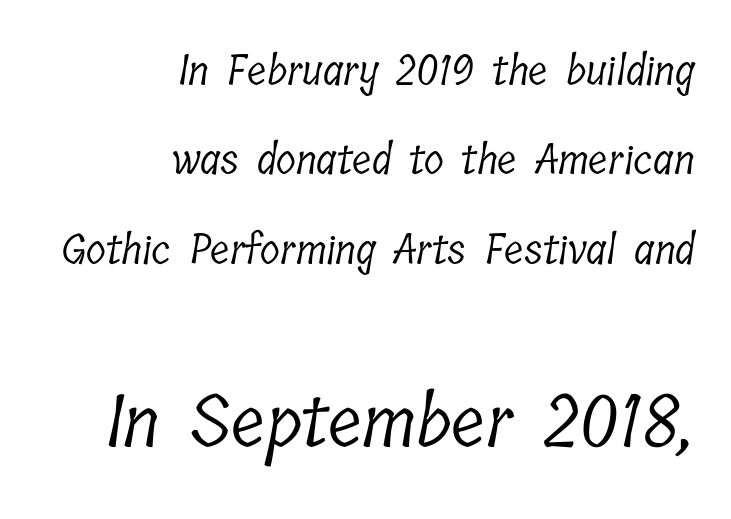
Q: Is the text bold? A: No.
Q: Is the typeface a serif or a sans-serif typeface? A: Serif.
Q: Is the text underlined? A: No.
Q: How is the paragraph aligned? A: Right-aligned.
Q: Is the spacing between letters normal or unusually wide? A: Normal.
Q: Is the spacing between lines tight, normal or loose? A: Loose.
Q: Which block of text is set in a larger size, the first (top) or the second (bottom)? A: The second (bottom) one.
Q: Width (condensed, normal, or wide)? A: Condensed.
Q: Stroke contrast? A: Low.
Q: x-height? A: Medium.
Q: Monospaced? A: No.
